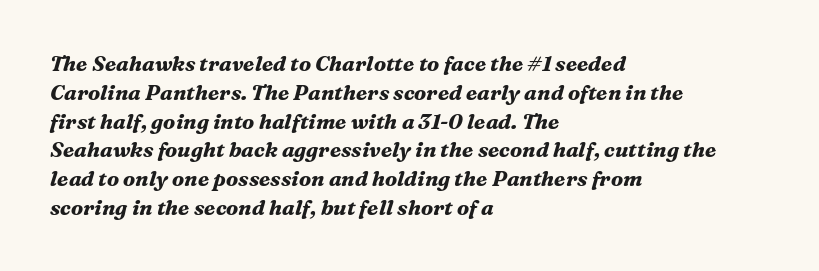
Q: Is the text bold? A: Yes.
Q: Is the text italic (slanted)? A: Yes, it leans right by about 16 degrees.
Q: Is the text underlined? A: No.
Q: How is the paragraph aligned? A: Left-aligned.
Q: Is the spacing between letters normal or unusually wide? A: Normal.
Q: Is the spacing between lines tight, normal or loose? A: Normal.
